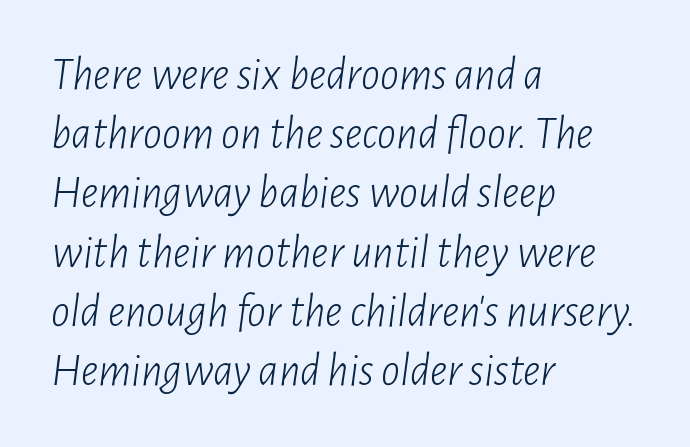
The image shows 47 px light, condensed type, italic (leaning right); set left-aligned, normal line spacing (1.26x), normal letter spacing, not underlined; low stroke contrast and a medium x-height.
